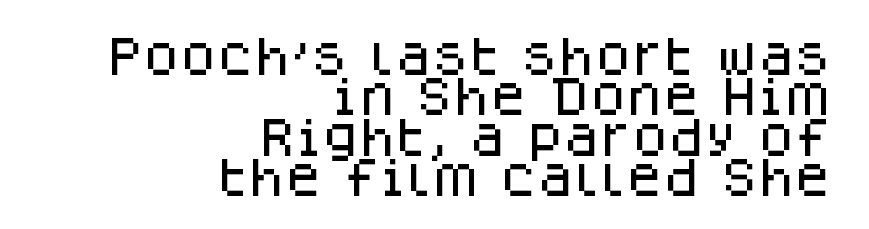
Q: Is the text italic (slanted)? A: No, it is upright.
Q: Is the typeface a serif or a sans-serif typeface? A: Sans-serif.
Q: Is the text underlined? A: No.
Q: How is the paragraph aligned? A: Right-aligned.
Q: Is the spacing between letters normal or unusually wide? A: Normal.
Q: Is the spacing between lines tight, normal or loose? A: Tight.
Q: Width (condensed, normal, or wide)? A: Normal.
Q: Stroke contrast? A: Low.
Q: x-height? A: Large.
Q: Monospaced? A: No.
